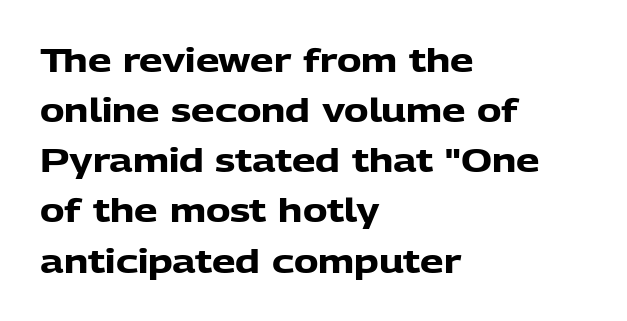
Underline: absent. Every stem runs plumb, perpendicular to the baseline. One-word summary of the alignment: left. Is this a fixed-width face? No — the glyphs have proportional, varying widths. Caption: bold face, heavy strokes.
